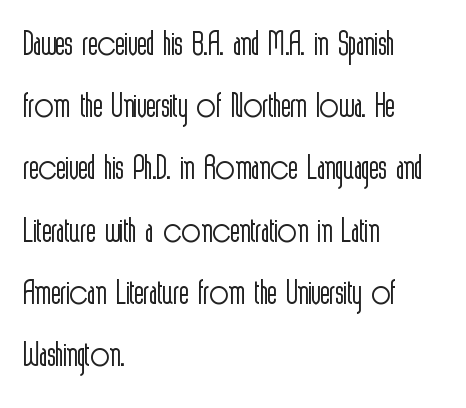
This block has exactly the height ordinary leading produces. The gaps between neighbouring characters are ordinary and unremarkable. The typeface has the unassuming heft of standard copy or less. Here the designer chose a conventional face with non-uniform glyph widths. The baseline area is clear.
